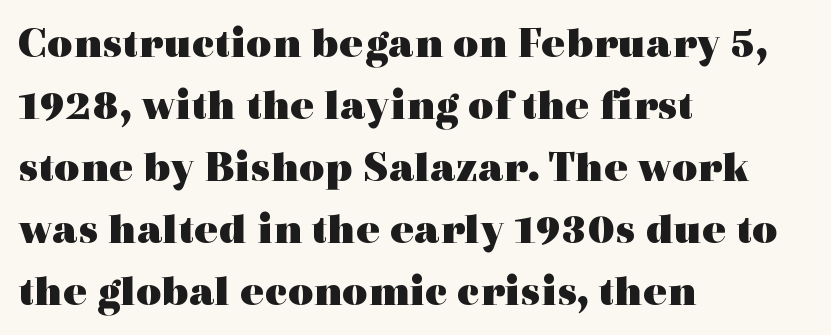
{"serif": "yes", "italic": "no", "bold": "yes", "weight": "heavy", "width": "wide", "x_height": "medium", "monospaced": "no", "underline": "no", "align": "left", "line_spacing": "normal", "line_spacing_ratio": 1.41, "letter_spacing": "normal", "letter_spacing_em": 0.0, "glyph_px": 44}
